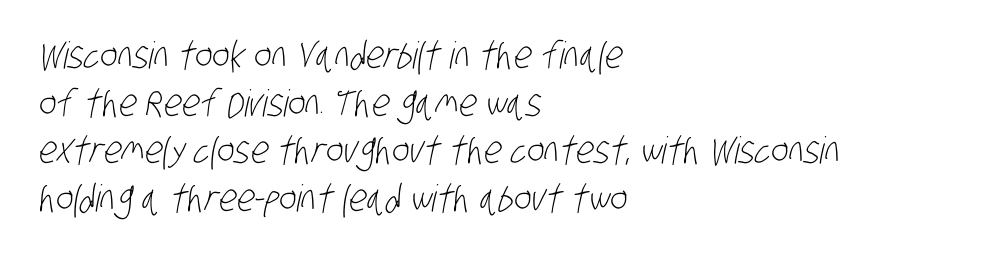
The image shows 37 px light, condensed sans-serif type; set left-aligned, normal line spacing (1.29x), normal letter spacing, not underlined; low stroke contrast and a large x-height.
